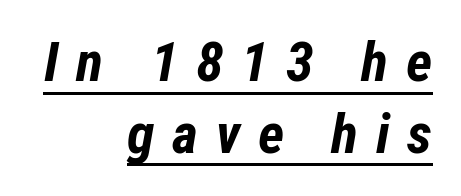
Vertically, the passage feels balanced, rows spaced as you'd expect. Typeset ragged left — the right edge is the straight one. There is plenty of visible air inserted between adjacent glyphs. These lines are rendered in a variable-pitch font.
